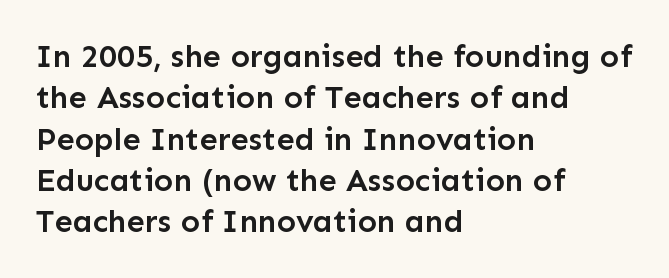
Q: Is the text bold? A: Semi-bold.
Q: Is the text italic (slanted)? A: No, it is upright.
Q: Is the typeface a serif or a sans-serif typeface? A: Sans-serif.
Q: Is the text underlined? A: No.
Q: How is the paragraph aligned? A: Left-aligned.
Q: Is the spacing between letters normal or unusually wide? A: Normal.
Q: Is the spacing between lines tight, normal or loose? A: Normal.
Q: Width (condensed, normal, or wide)? A: Normal.
Q: Stroke contrast? A: Low.
Q: x-height? A: Medium.
Q: Monospaced? A: No.
